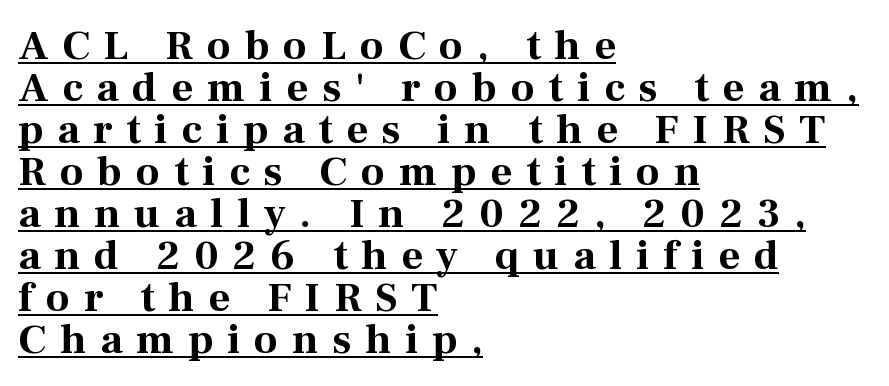
The image shows 42 px bold serif type, upright; set left-aligned, tight line spacing (1.0x), unusually wide letter spacing (+0.33 em), underlined; medium stroke contrast and a medium x-height.
